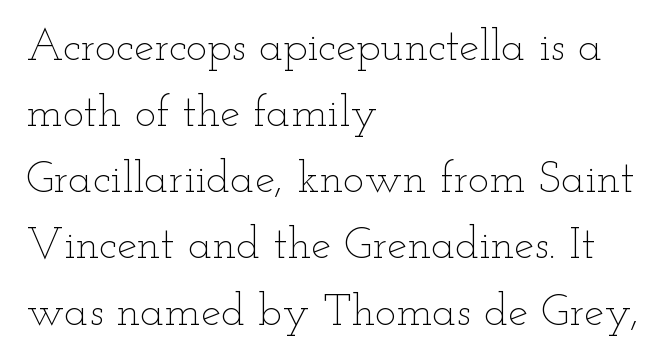
The image shows 45 px thin, wide type, upright; set left-aligned, normal line spacing (1.47x), normal letter spacing, not underlined; low stroke contrast and a small x-height.
